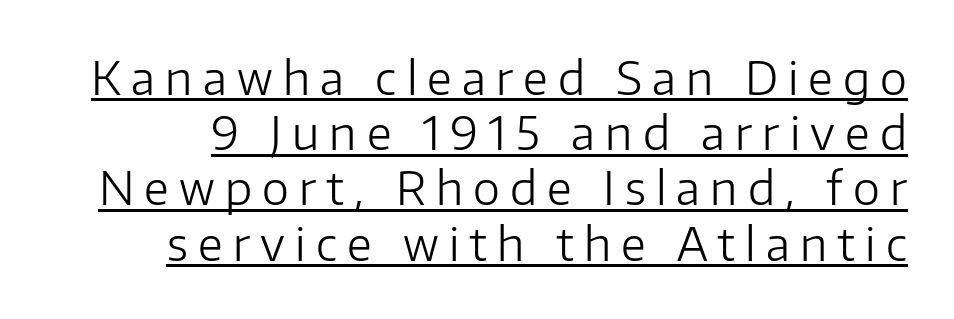
The image shows 46 px light sans-serif type, upright; set line spacing 1.2x, unusually wide letter spacing (+0.22 em), underlined; low stroke contrast and a medium x-height.
